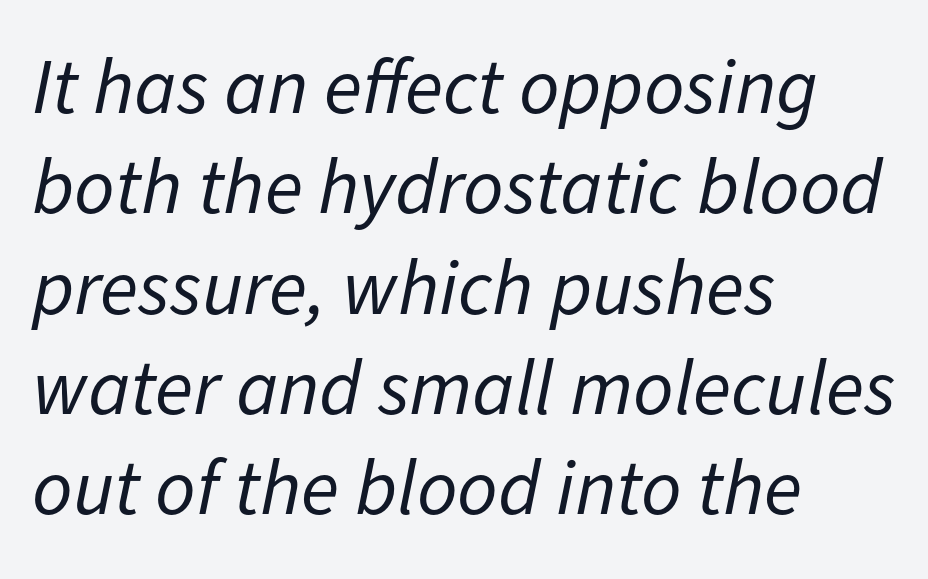
The image shows 79 px regular-weight type, italic (leaning right); set left-aligned, normal line spacing (1.27x), normal letter spacing, not underlined; low stroke contrast and a medium x-height.
